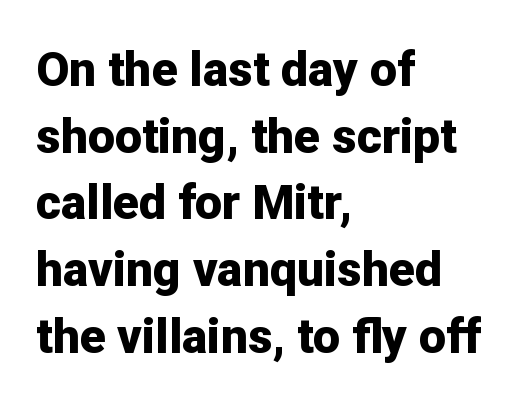
Q: Is the text bold? A: Yes.
Q: Is the text italic (slanted)? A: No, it is upright.
Q: Is the typeface a serif or a sans-serif typeface? A: Sans-serif.
Q: Is the text underlined? A: No.
Q: How is the paragraph aligned? A: Left-aligned.
Q: Is the spacing between letters normal or unusually wide? A: Normal.
Q: Is the spacing between lines tight, normal or loose? A: Normal.
Q: Width (condensed, normal, or wide)? A: Normal.
Q: Stroke contrast? A: Low.
Q: x-height? A: Medium.
Q: Monospaced? A: No.
